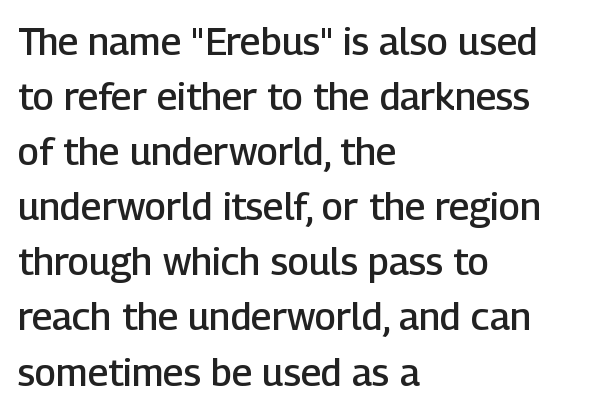
Short note: letters normally spaced. Posture: straight, roman, zero tilt. Serifs: no, the terminals of the letterforms are clean. Students, observe: this is what conventionally led text looks like. The rendering uses natural spacing where letterforms have individual widths. The words here are not underlined.
